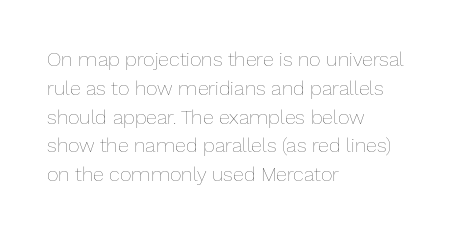
The image shows 20 px text type, upright; set left-aligned, normal line spacing (1.44x), normal letter spacing, not underlined.
